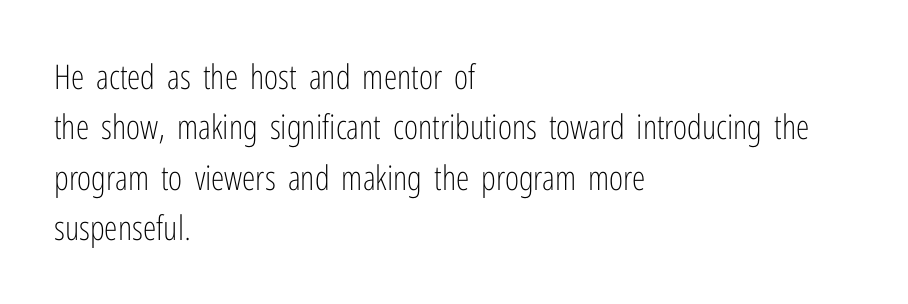
Q: Is the text bold? A: No.
Q: Is the text italic (slanted)? A: No, it is upright.
Q: Is the typeface a serif or a sans-serif typeface? A: Sans-serif.
Q: Is the text underlined? A: No.
Q: How is the paragraph aligned? A: Left-aligned.
Q: Is the spacing between letters normal or unusually wide? A: Normal.
Q: Is the spacing between lines tight, normal or loose? A: Normal.
Q: Width (condensed, normal, or wide)? A: Condensed.
Q: Stroke contrast? A: Low.
Q: x-height? A: Medium.
Q: Monospaced? A: No.
